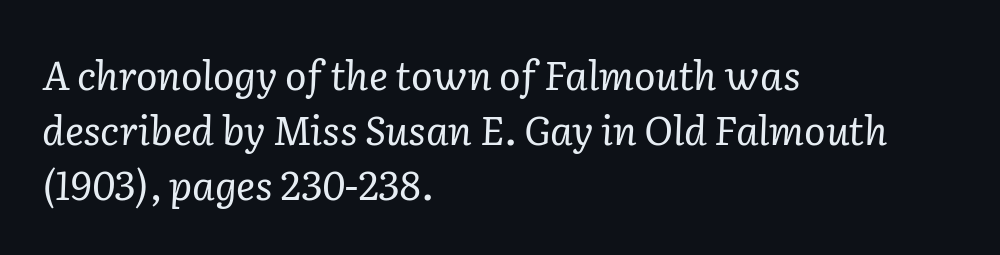
Stroke thickness stays within the range of a standard reading face or lighter. This sample uses an oblique cut, with every glyph tilted off the vertical. The rows are spaced the way most documents space them. The horizontal fit of the characters is conventional and even.
